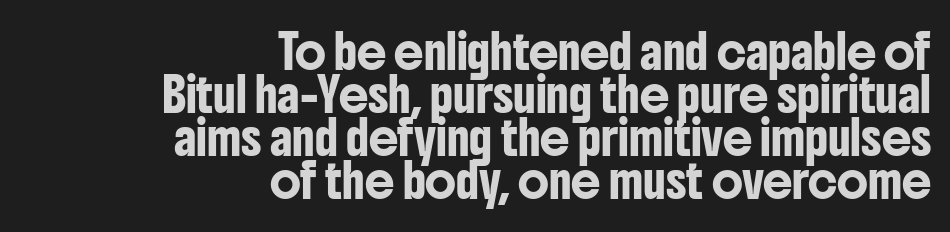
The image shows 33 px condensed sans-serif type, upright; set right-aligned, normal line spacing (1.3x), normal letter spacing, not underlined; low stroke contrast and a medium x-height.
